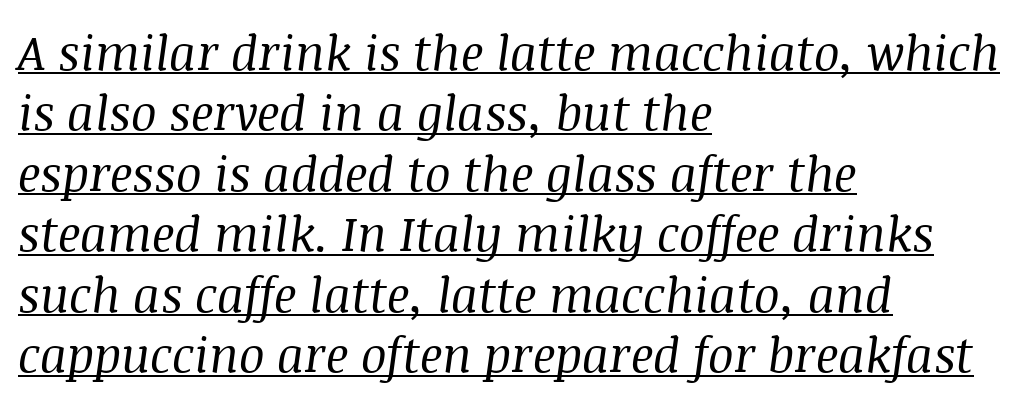
The image shows 48 px regular-weight serif type, italic (leaning right); set left-aligned, normal line spacing (1.26x), normal letter spacing, underlined; medium stroke contrast and a large x-height.
